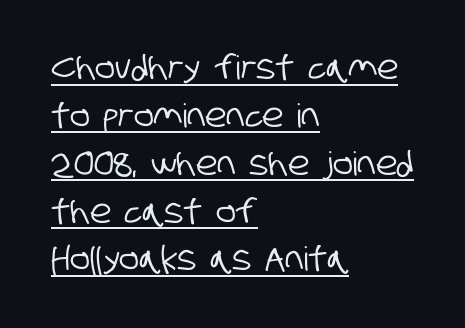
{"serif": "no", "width": "condensed", "stroke_contrast": "low", "x_height": "large", "monospaced": "no", "underline": "yes", "align": "left", "line_spacing": "normal", "line_spacing_ratio": 1.45, "letter_spacing": "normal", "letter_spacing_em": 0.0, "glyph_px": 33}
